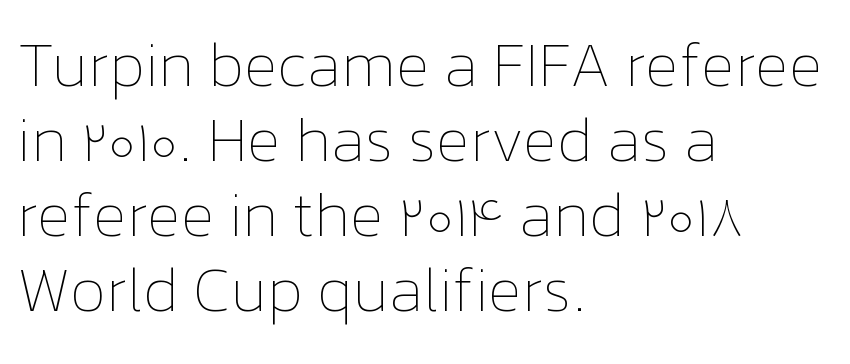
The image shows 62 px thin type, upright; set left-aligned, line spacing 1.21x, normal letter spacing, not underlined; low stroke contrast and a medium x-height.
